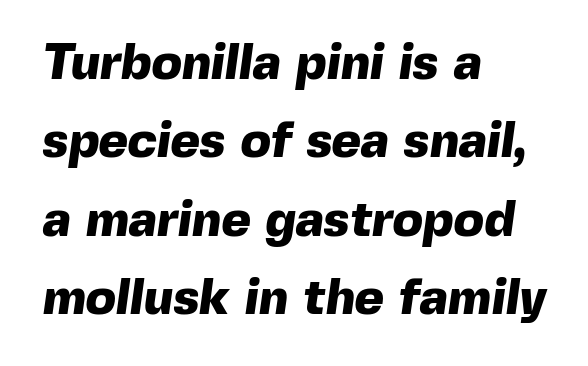
{"serif": "no", "bold": "yes", "weight": "heavy", "width": "normal", "x_height": "medium", "monospaced": "no", "underline": "no", "align": "left", "line_spacing": "normal", "line_spacing_ratio": 1.57, "letter_spacing": "normal", "letter_spacing_em": 0.0, "glyph_px": 50}
